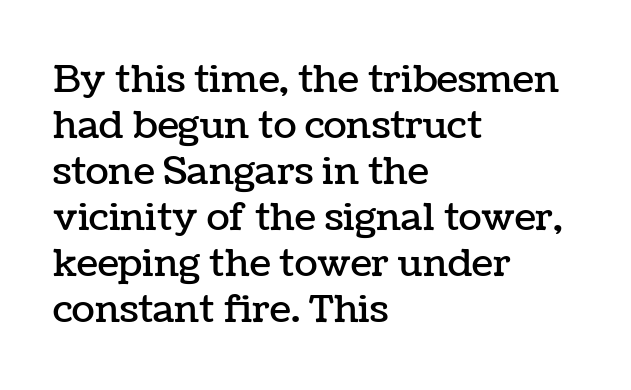
{"italic": "no", "width": "normal", "stroke_contrast": "low", "x_height": "medium", "monospaced": "no", "underline": "no", "align": "left", "line_spacing_ratio": 1.21, "letter_spacing": "normal", "letter_spacing_em": 0.0, "glyph_px": 38}
